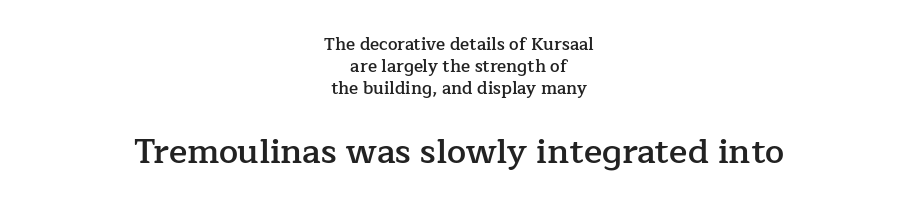
Q: Is the text bold? A: Semi-bold.
Q: Is the text italic (slanted)? A: No, it is upright.
Q: Is the typeface a serif or a sans-serif typeface? A: Serif.
Q: Is the text underlined? A: No.
Q: How is the paragraph aligned? A: Centered.
Q: Is the spacing between letters normal or unusually wide? A: Normal.
Q: Is the spacing between lines tight, normal or loose? A: Normal.
Q: Which block of text is set in a larger size, the first (top) or the second (bottom)? A: The second (bottom) one.
Q: Width (condensed, normal, or wide)? A: Normal.
Q: Stroke contrast? A: Low.
Q: x-height? A: Medium.
Q: Monospaced? A: No.
